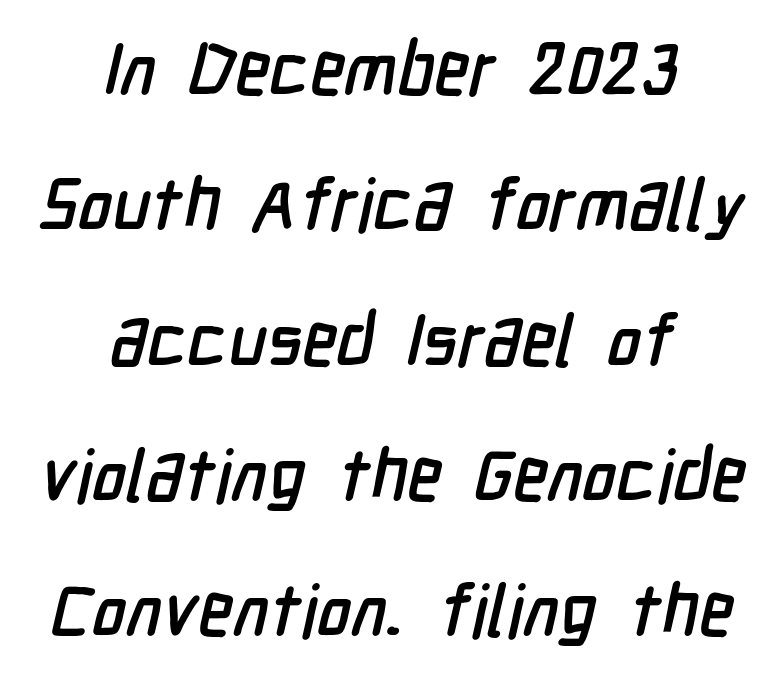
Compared with a flush-left layout, this one balances lines on the center instead. Note the varied advance widths — an 'i' is clearly narrower than an 'm'. You could call the tracking neutral — neither tight nor loose. Quick note: underline off.
